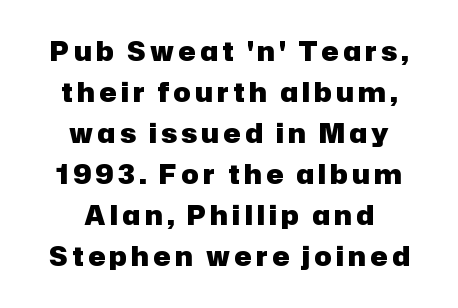
{"italic": "no", "bold": "yes", "underline": "no", "align": "center", "line_spacing": "normal", "line_spacing_ratio": 1.58, "glyph_px": 26}
